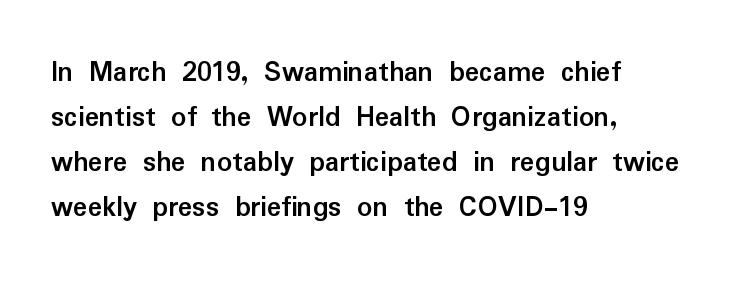
Look at the bottom of the vertical strokes: they stop flat, with no serifs. Whoever set this chose a conventional vertical rhythm. Heavy-handed strokes throughout: this text is bold. Letter spacing: default.
